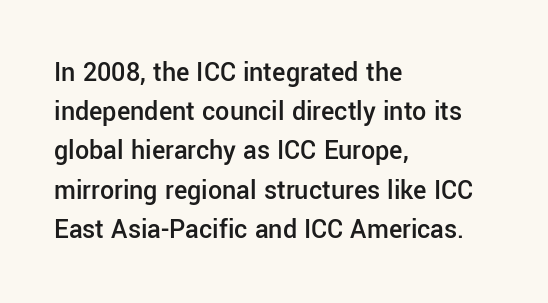
Standard letterfit; no display-style spreading of the glyphs. You could not count columns in this text — the font is proportionally spaced. These lines stack with their left ends in a neat column. Look at the bottom of the vertical strokes: they stop flat, with no serifs. This block has exactly the height ordinary leading produces. The letters stand straight up with perfectly vertical stems.
